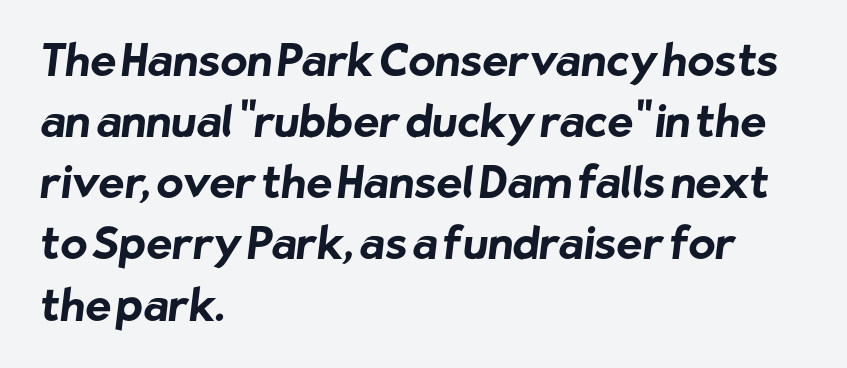
{"serif": "no", "bold": "yes", "weight": "bold", "width": "normal", "stroke_contrast": "low", "x_height": "medium", "monospaced": "no", "underline": "no", "align": "left", "line_spacing": "normal", "line_spacing_ratio": 1.39, "letter_spacing": "normal", "letter_spacing_em": 0.0, "glyph_px": 44}
